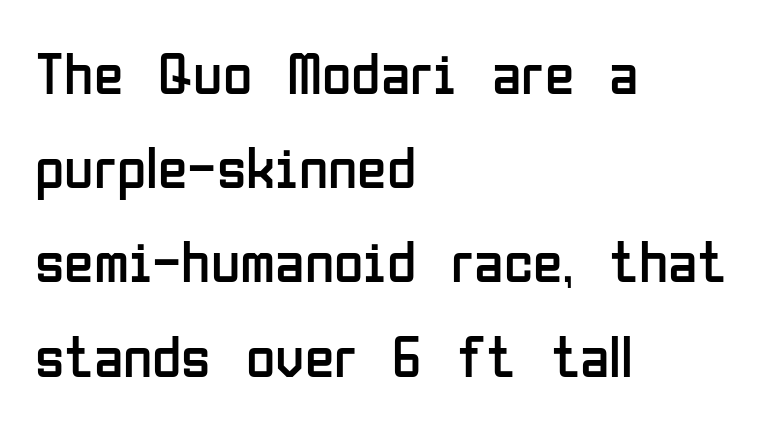
Q: Is the text bold? A: No.
Q: Is the text italic (slanted)? A: No, it is upright.
Q: Is the typeface a serif or a sans-serif typeface? A: Sans-serif.
Q: Is the text underlined? A: No.
Q: How is the paragraph aligned? A: Left-aligned.
Q: Is the spacing between letters normal or unusually wide? A: Normal.
Q: Is the spacing between lines tight, normal or loose? A: Normal.
Q: Width (condensed, normal, or wide)? A: Condensed.
Q: Stroke contrast? A: Low.
Q: x-height? A: Medium.
Q: Monospaced? A: No.
